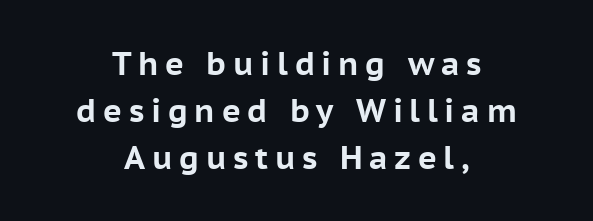
Think of a printed novel: that variable character pitch is what you see here. Rows of type keep a routine distance in the vertical direction. This rendering widens character spacing well past its baseline value. Thick stems and heavy bowls — unmistakably bold.
